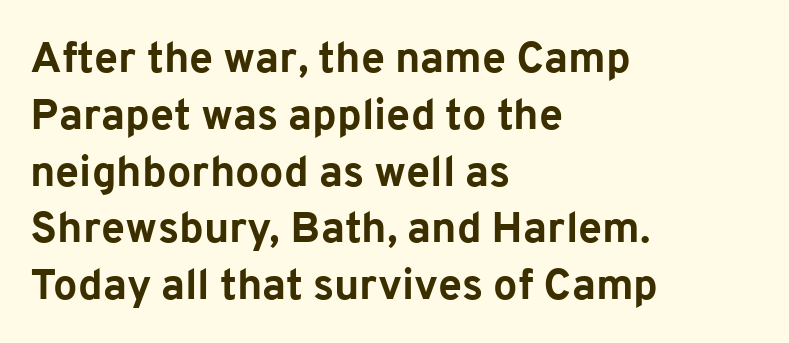
These lines are rendered in a variable-pitch font. Style check: upright. This sample uses a sans-serif face. Notice how the passage keeps a crisp vertical edge on the left only.
